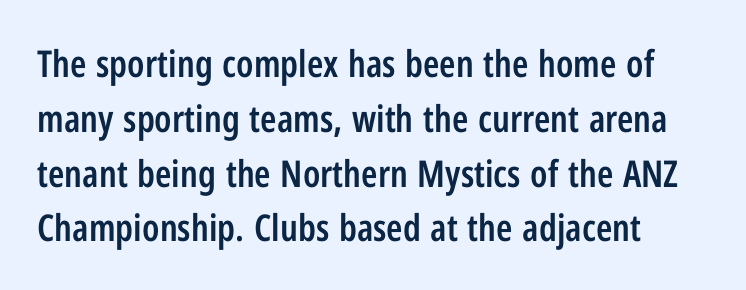
{"serif": "no", "italic": "no", "bold": "semi", "weight": "semibold", "width": "condensed", "stroke_contrast": "low", "x_height": "medium", "monospaced": "no", "underline": "no", "align": "left", "line_spacing": "normal", "line_spacing_ratio": 1.48, "letter_spacing": "normal", "letter_spacing_em": 0.0, "glyph_px": 37}
